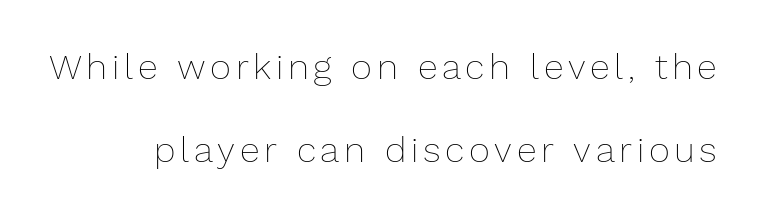
{"italic": "no", "bold": "no", "weight": "thin", "width": "normal", "stroke_contrast": "low", "x_height": "medium", "monospaced": "no", "underline": "no", "line_spacing": "loose", "line_spacing_ratio": 2.31, "glyph_px": 36}
